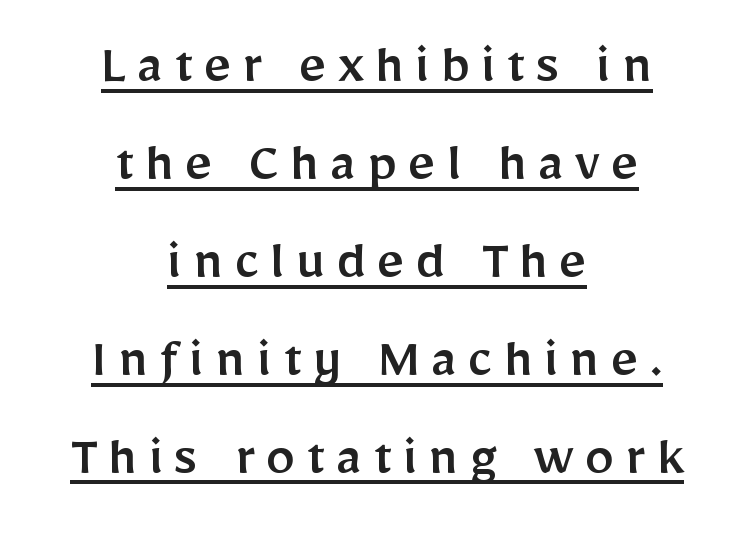
I'd call this a sans setting — the letters go barefoot. The face used here is proportionally spaced, like ordinary book or web type. Underline: present. Upright lettering throughout.
